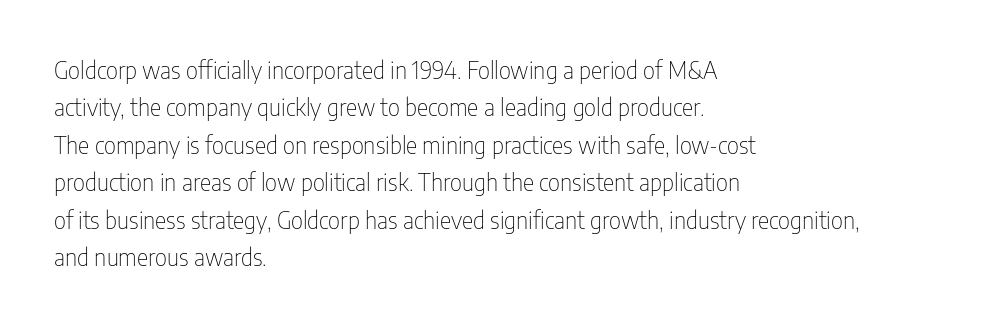
Q: Is the text bold? A: No.
Q: Is the text italic (slanted)? A: No, it is upright.
Q: Is the text underlined? A: No.
Q: How is the paragraph aligned? A: Left-aligned.
Q: Is the spacing between letters normal or unusually wide? A: Normal.
Q: Is the spacing between lines tight, normal or loose? A: Normal.
